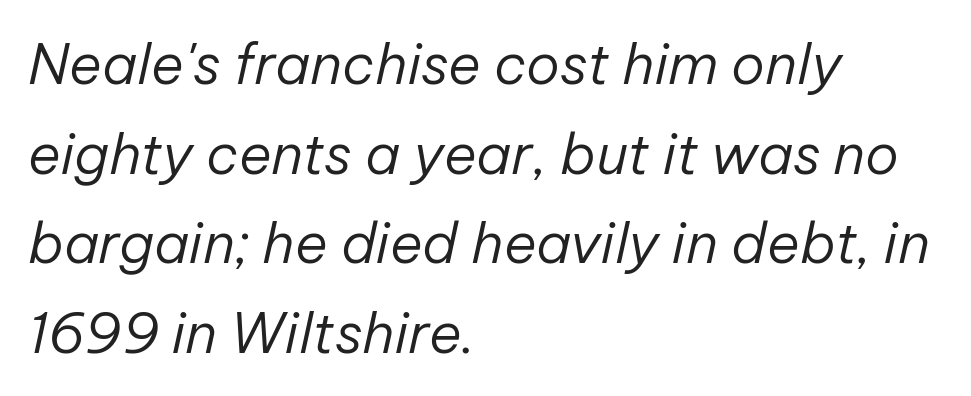
The image shows 56 px regular-weight type, italic (leaning right); set left-aligned, normal line spacing (1.6x), normal letter spacing, not underlined; low stroke contrast and a medium x-height.
